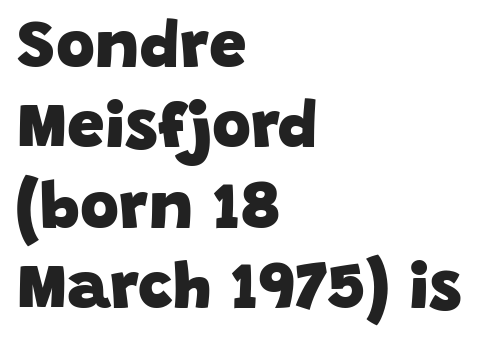
The image shows 67 px heavy sans-serif type; set left-aligned, line spacing 1.2x, normal letter spacing, not underlined; low stroke contrast and a large x-height.
